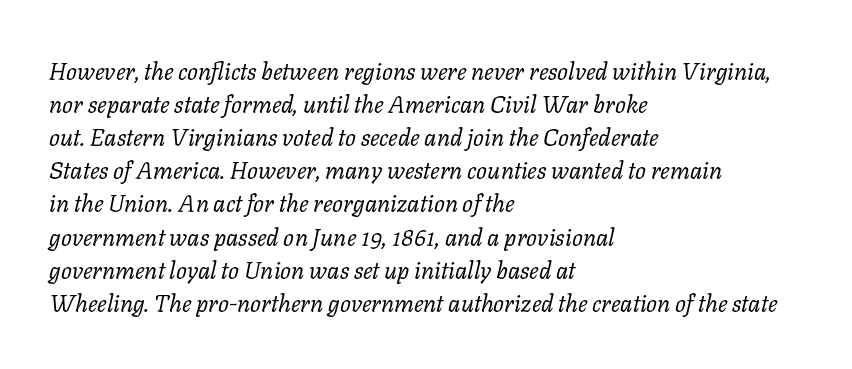
The image shows 24 px text type, italic (leaning right); set left-aligned, normal line spacing (1.38x), normal letter spacing, not underlined.
